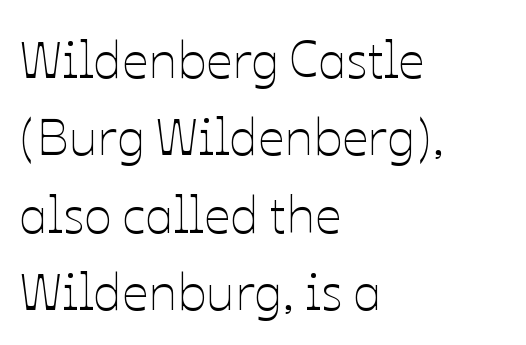
Q: Is the text bold? A: No.
Q: Is the text italic (slanted)? A: No, it is upright.
Q: Is the text underlined? A: No.
Q: How is the paragraph aligned? A: Left-aligned.
Q: Is the spacing between letters normal or unusually wide? A: Normal.
Q: Is the spacing between lines tight, normal or loose? A: Normal.
Q: Width (condensed, normal, or wide)? A: Normal.
Q: Stroke contrast? A: Low.
Q: x-height? A: Medium.
Q: Monospaced? A: No.
